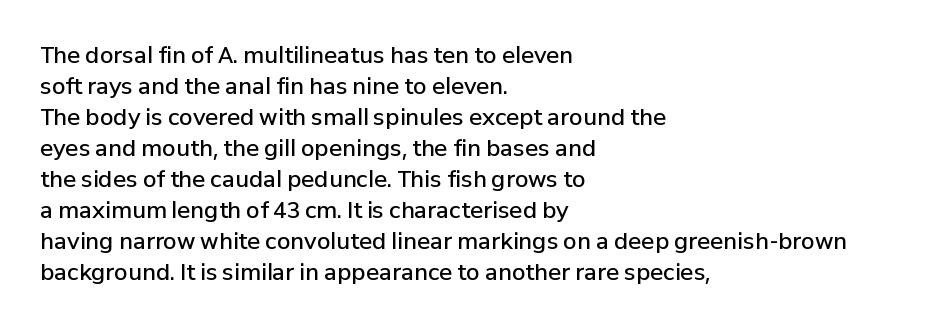
Does extra space separate the letters? No, they use regular spacing. Italic? Not at all — the glyphs are vertical. Notice how the passage keeps a crisp vertical edge on the left only. In terms of leading, this rendering sits right in the middle.
